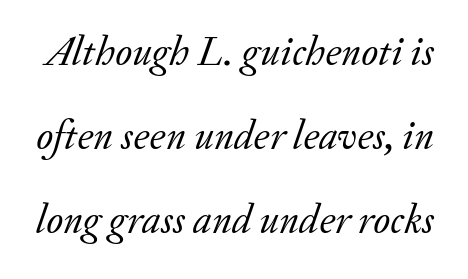
The image shows 41 px regular-weight serif type, italic (leaning right); set loose line spacing (2.05x), normal letter spacing, not underlined; low stroke contrast and a small x-height.
